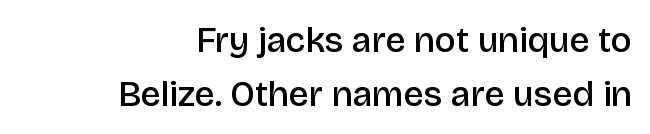
Q: Is the text bold? A: Semi-bold.
Q: Is the text italic (slanted)? A: No, it is upright.
Q: Is the typeface a serif or a sans-serif typeface? A: Sans-serif.
Q: Is the text underlined? A: No.
Q: How is the paragraph aligned? A: Right-aligned.
Q: Is the spacing between letters normal or unusually wide? A: Normal.
Q: Is the spacing between lines tight, normal or loose? A: Normal.
Q: Width (condensed, normal, or wide)? A: Normal.
Q: Stroke contrast? A: Low.
Q: x-height? A: Large.
Q: Monospaced? A: No.
